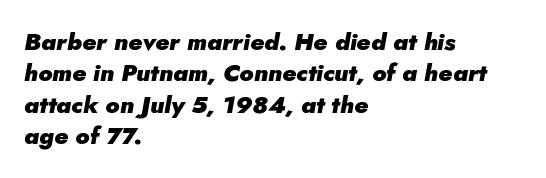
Each glyph is drawn with heavy, bold strokes. Descender tails drop into unmarked territory. Tracking value appears to be zero — textbook default spacing. Horizontal bands of white between lines are of average thickness.
